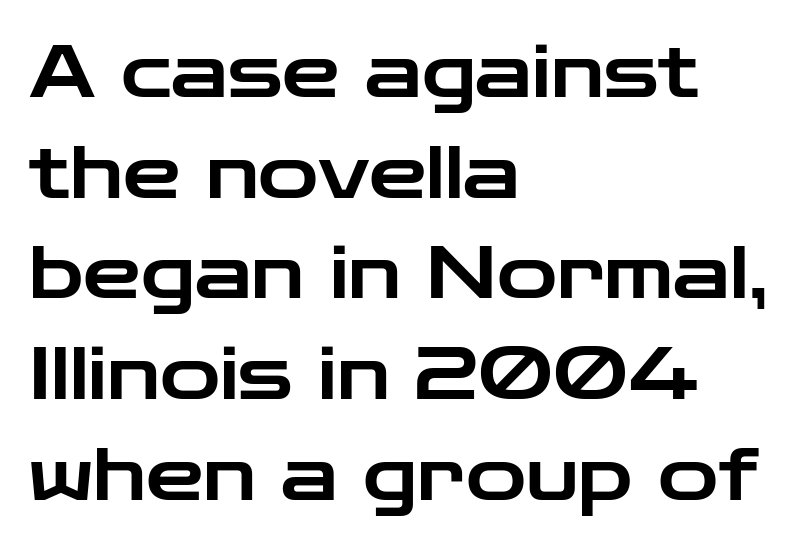
The image shows 73 px wide sans-serif type, upright; set left-aligned, normal line spacing (1.38x), normal letter spacing, not underlined; low stroke contrast and a medium x-height.
